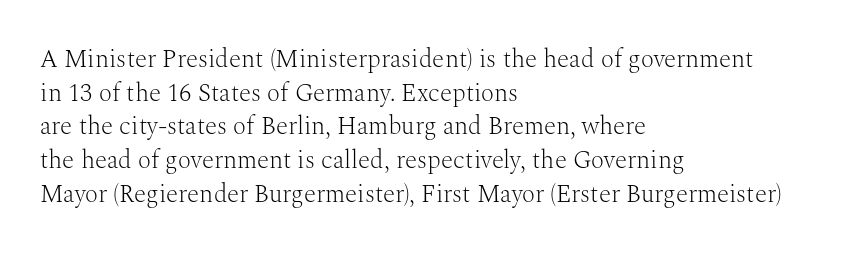
Honestly, there is no underline to notice here at all. When letters stand straight like this, we call the style roman or upright. The passage shown stacks its lines at a standard gap. Horizontal alignment here is leftward, the default for most running prose. Ink coverage per letter is moderate at most.
